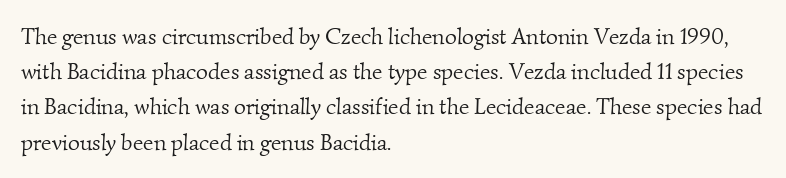
The string is rendered with underlining switched off. Each line starts at the same left margin while the right side varies. Quick note: interline space is typical. Stems and bowls with no extra thickness — not bold.
